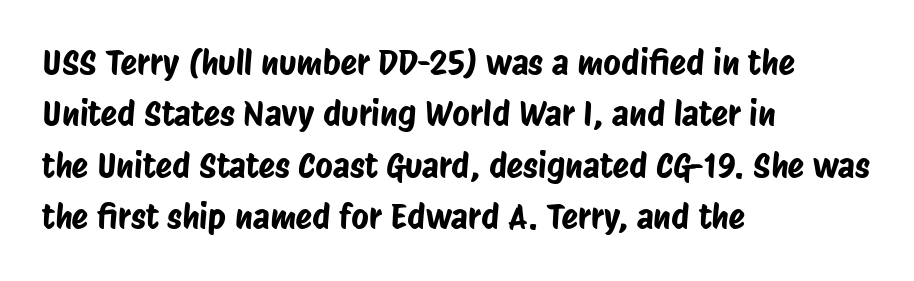
{"serif": "no", "width": "condensed", "stroke_contrast": "low", "x_height": "large", "monospaced": "no", "underline": "no", "align": "left", "line_spacing": "normal", "line_spacing_ratio": 1.51, "letter_spacing": "normal", "letter_spacing_em": 0.0, "glyph_px": 34}
